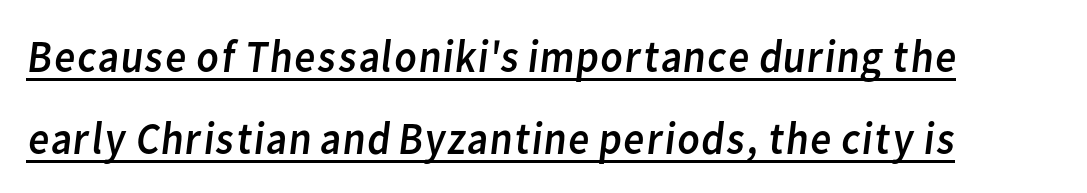
The image shows 46 px regular-weight sans-serif type; set left-aligned, line spacing 1.78x, normal letter spacing, underlined; low stroke contrast and a medium x-height.
